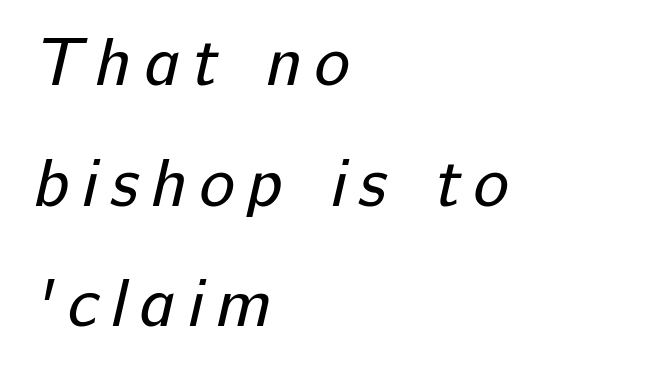
I'd call this a sans setting — the letters go barefoot. Stroke mass is kept to a normal reading level or below. The letters advance in unequal steps, a hallmark of proportional type. The gap between lines stays unmarked. The rendering anchors every line to the left-hand side.
